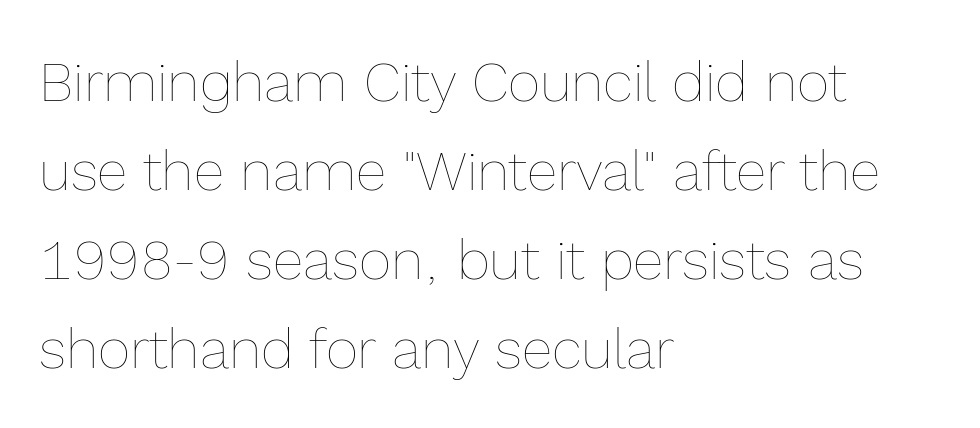
{"italic": "no", "bold": "no", "weight": "thin", "width": "normal", "x_height": "medium", "monospaced": "no", "underline": "no", "align": "left", "line_spacing": "normal", "line_spacing_ratio": 1.59, "letter_spacing": "normal", "letter_spacing_em": 0.0, "glyph_px": 56}
